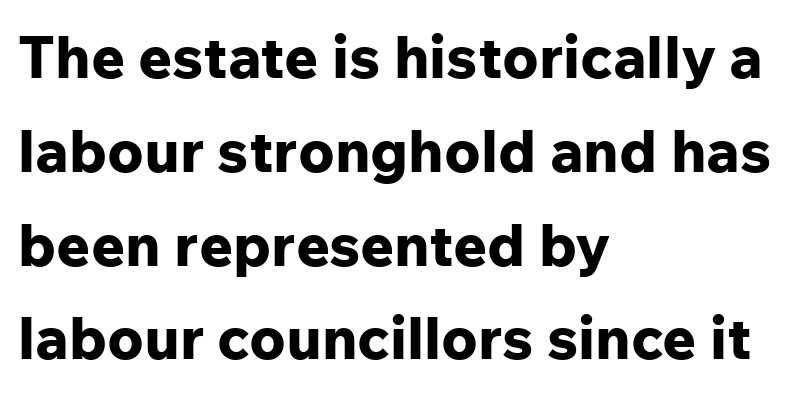
The image shows 59 px bold sans-serif type, upright; set left-aligned, normal line spacing (1.59x), normal letter spacing, not underlined; low stroke contrast and a medium x-height.
